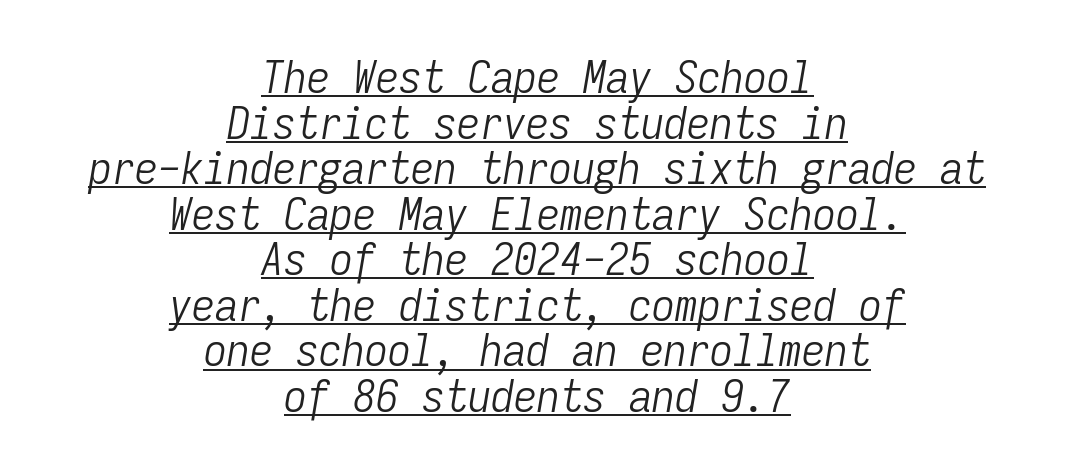
Compared with typical paragraphs, the rows here are closer together. The strokes carry an ordinary text weight at most. Short and long lines alike share a common midpoint. Is the type slanted? Yes — the strokes lean at a clear angle. Compared with undecorated copy, this sample adds a rule below the words.
